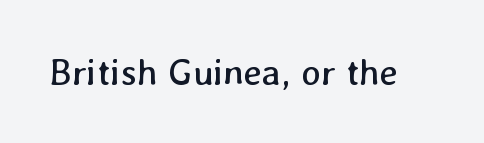
The image shows 37 px regular-weight type; set normal letter spacing, not underlined; low stroke contrast and a medium x-height.
